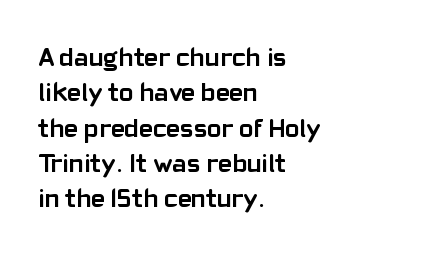
The image shows 27 px bold type, upright; set left-aligned, normal line spacing (1.31x), normal letter spacing, not underlined.
